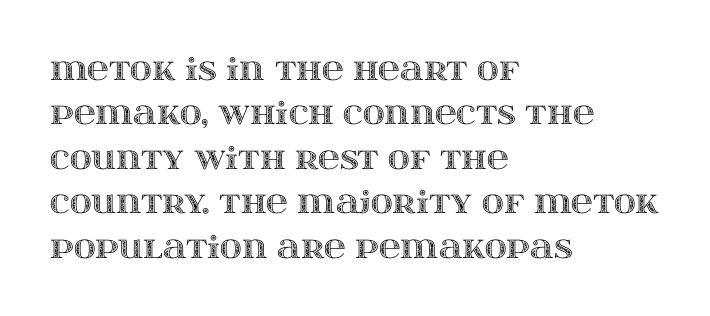
Q: Is the text italic (slanted)? A: No, it is upright.
Q: Is the text underlined? A: No.
Q: How is the paragraph aligned? A: Left-aligned.
Q: Is the spacing between letters normal or unusually wide? A: Normal.
Q: Is the spacing between lines tight, normal or loose? A: Normal.
Q: Width (condensed, normal, or wide)? A: Wide.
Q: x-height? A: Large.
Q: Monospaced? A: No.
